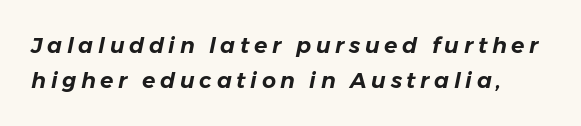
The image shows 22 px text type, italic (leaning right); set normal line spacing (1.61x), unusually wide letter spacing (+0.21 em), not underlined.
